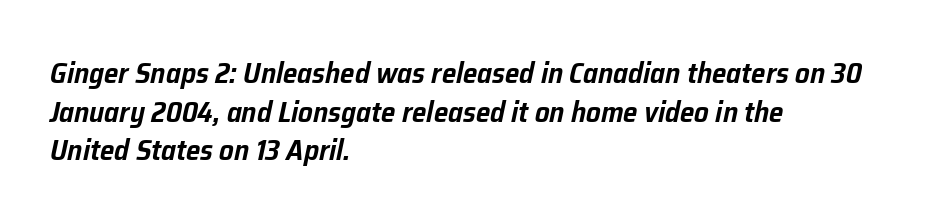
Regular leading. You could call the tracking neutral — neither tight nor loose. Underlining? Definitely not there. Left-aligned paragraph, ragged on the right. Character widths vary here, with narrow letters taking less room than wide ones. Observe the lean: these are italic letterforms.
